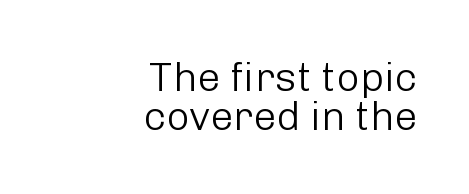
{"serif": "no", "italic": "no", "bold": "no", "weight": "light", "width": "normal", "stroke_contrast": "low", "x_height": "medium", "monospaced": "no", "underline": "no", "align": "right", "line_spacing": "tight", "line_spacing_ratio": 0.96, "letter_spacing": "normal", "letter_spacing_em": 0.0, "glyph_px": 41}
